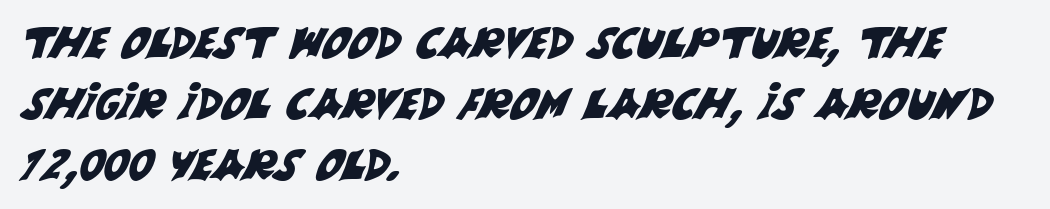
The image shows 43 px sans-serif type; set left-aligned, normal line spacing (1.42x), normal letter spacing, not underlined; medium stroke contrast and a large x-height.
